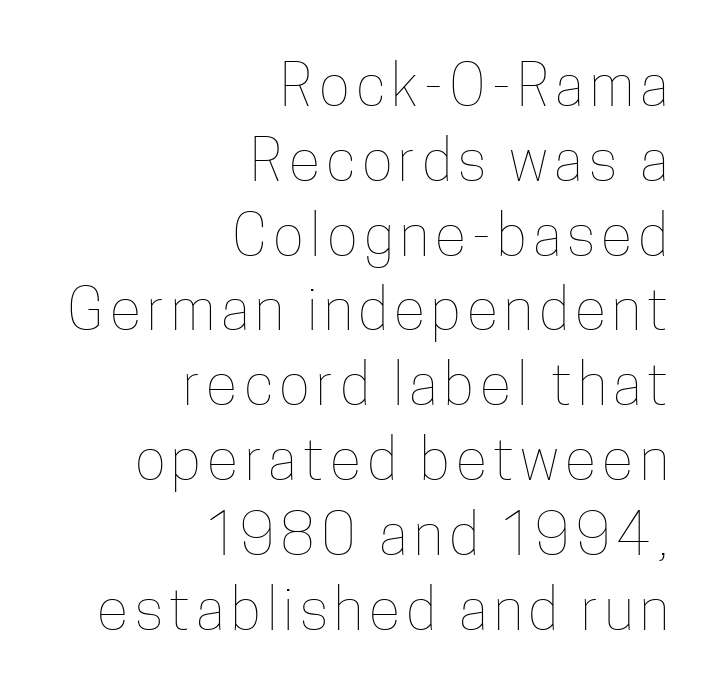
{"italic": "no", "bold": "no", "weight": "thin", "width": "condensed", "stroke_contrast": "low", "x_height": "medium", "monospaced": "no", "underline": "no", "align": "right", "line_spacing": "normal", "line_spacing_ratio": 1.29, "glyph_px": 58}
